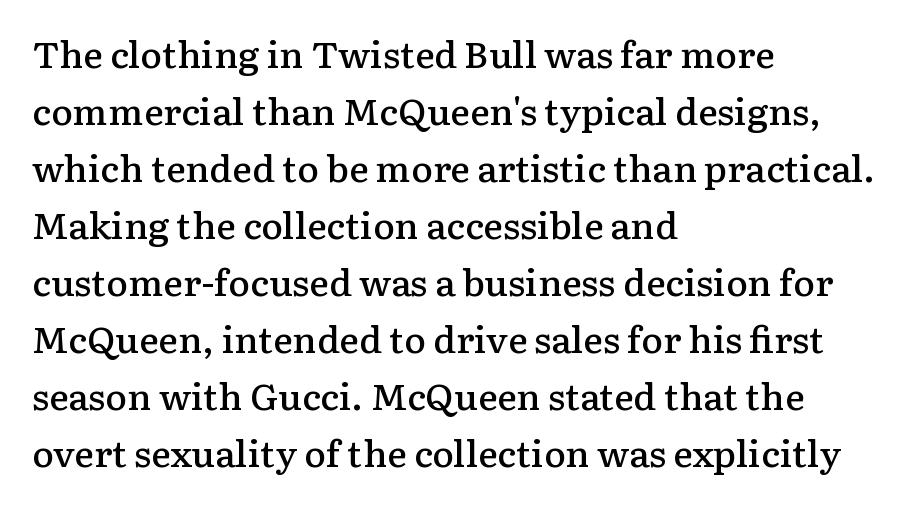
The image shows 37 px semibold serif type, upright; set left-aligned, normal line spacing (1.54x), normal letter spacing, not underlined; low stroke contrast and a medium x-height.
